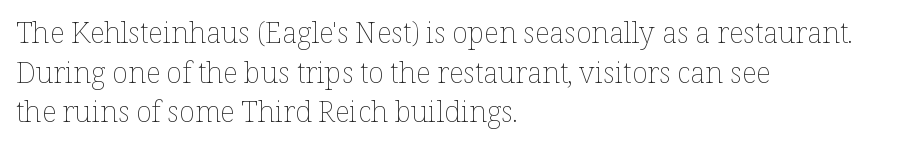
Q: Is the text bold? A: No.
Q: Is the text italic (slanted)? A: No, it is upright.
Q: Is the text underlined? A: No.
Q: How is the paragraph aligned? A: Left-aligned.
Q: Is the spacing between letters normal or unusually wide? A: Normal.
Q: Is the spacing between lines tight, normal or loose? A: Normal.
Q: Width (condensed, normal, or wide)? A: Normal.
Q: Stroke contrast? A: Low.
Q: x-height? A: Medium.
Q: Monospaced? A: No.
